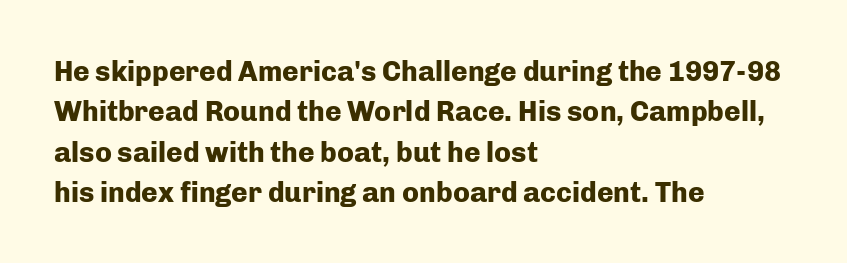
{"serif": "no", "italic": "no", "bold": "yes", "weight": "heavy", "width": "normal", "stroke_contrast": "low", "x_height": "medium", "monospaced": "no", "underline": "no", "align": "left", "line_spacing": "normal", "line_spacing_ratio": 1.44, "letter_spacing": "normal", "letter_spacing_em": 0.0, "glyph_px": 28}
